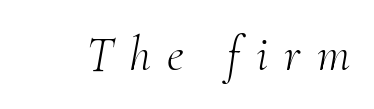
No chunkiness to these letters — they're not bold. Unlike a clean sans, this face finishes its strokes with serifs. Inter-character spacing is expanded well beyond the font's built-in metrics. This rendering features lettering with no underline. Looks like regular typesetting: each glyph gets only the width it needs. The axis of the letterforms is tilted away from vertical.
